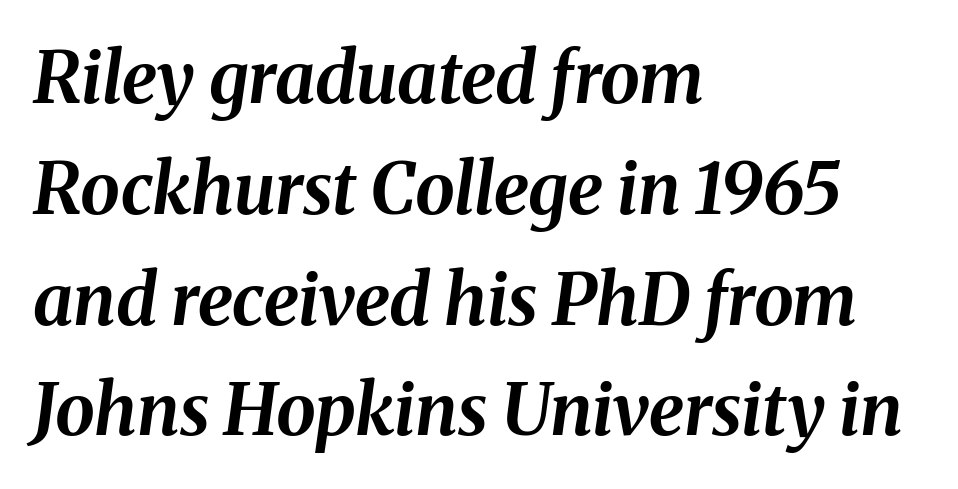
The image shows 71 px bold type, italic (leaning right); set left-aligned, normal line spacing (1.56x), normal letter spacing, not underlined; medium stroke contrast and a medium x-height.
